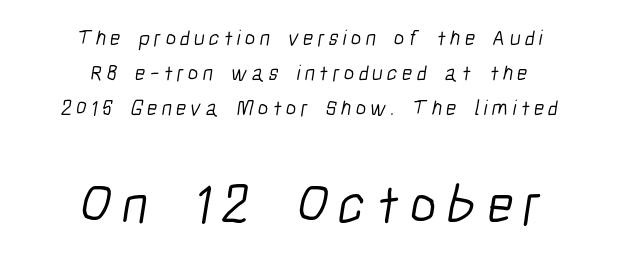
{"serif": "no", "bold": "no", "weight": "light", "width": "condensed", "stroke_contrast": "low", "x_height": "medium", "monospaced": "no", "underline": "no", "align": "center", "line_spacing": "normal", "line_spacing_ratio": 1.6, "larger_block": "second", "size_ratio": 2.55, "glyph_px": 56}
